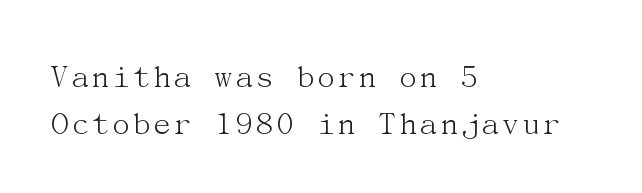
Nope, not italic — everything's standing straight. No letter is thick-stroked: the sample isn't bold. Examine the stroke ends and you'll spot serifs. Rows of type keep a routine distance in the vertical direction.
